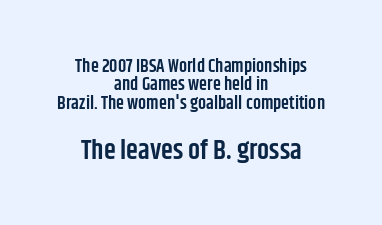
The image shows 27 px text type, upright; set centered, tight line spacing (1.02x), normal letter spacing, not underlined; the second (bottom) block is 1.5x larger.
